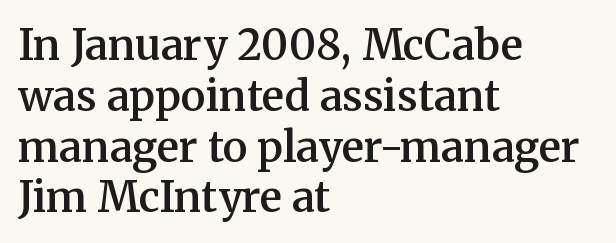
The image shows 42 px semibold serif type, upright; set left-aligned, line spacing 1.21x, normal letter spacing, not underlined; medium stroke contrast and a medium x-height.
